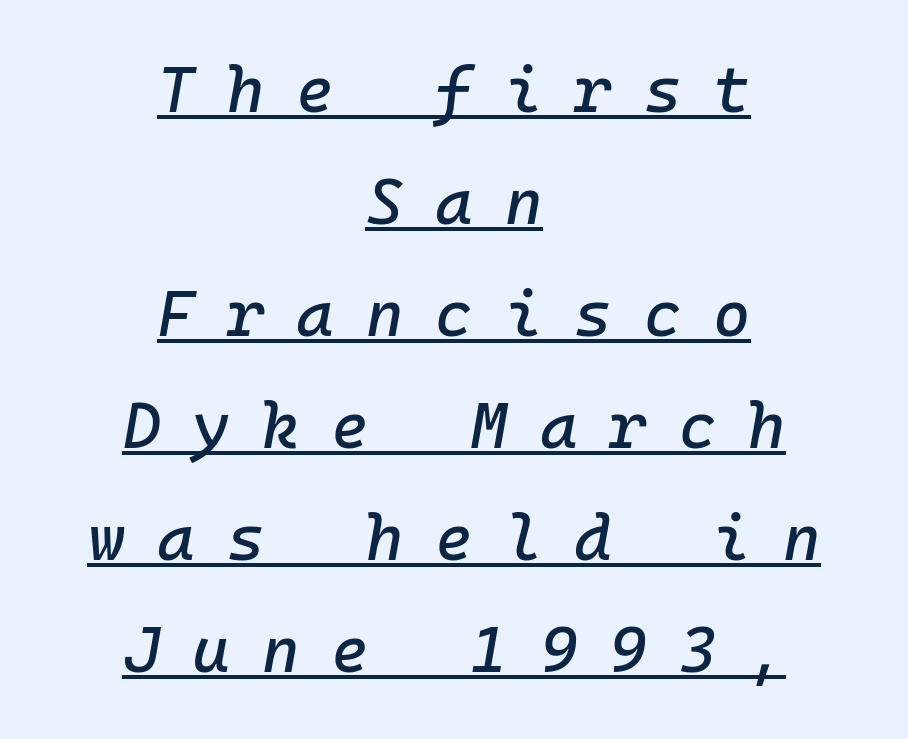
Q: Is the text italic (slanted)? A: Yes, it leans right by about 10 degrees.
Q: Is the text underlined? A: Yes.
Q: How is the paragraph aligned? A: Centered.
Q: Is the spacing between letters normal or unusually wide? A: Unusually wide.
Q: Width (condensed, normal, or wide)? A: Normal.
Q: Stroke contrast? A: Low.
Q: x-height? A: Medium.
Q: Monospaced? A: Yes.
